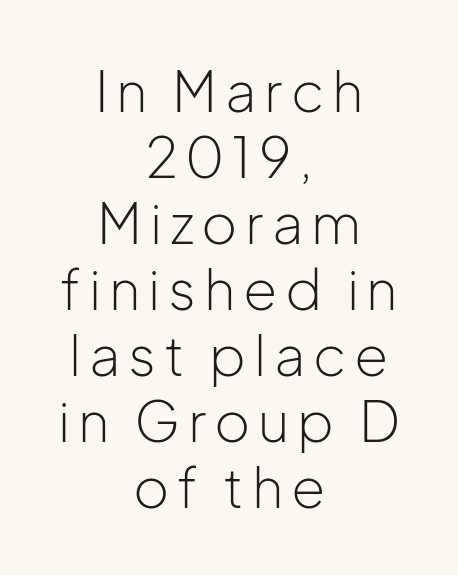
Q: Is the text bold? A: No.
Q: Is the text italic (slanted)? A: No, it is upright.
Q: Is the typeface a serif or a sans-serif typeface? A: Sans-serif.
Q: Is the text underlined? A: No.
Q: How is the paragraph aligned? A: Centered.
Q: Width (condensed, normal, or wide)? A: Normal.
Q: Stroke contrast? A: Low.
Q: x-height? A: Medium.
Q: Monospaced? A: No.
